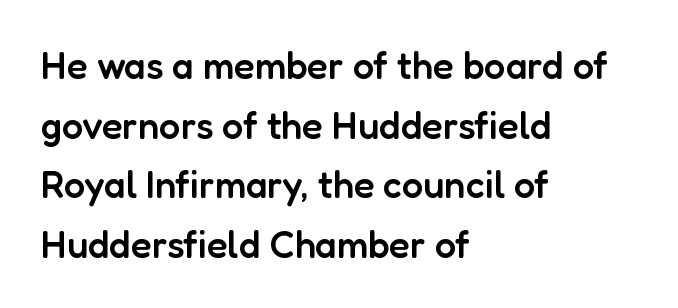
{"serif": "no", "italic": "no", "bold": "semi", "weight": "semibold", "width": "normal", "stroke_contrast": "low", "x_height": "medium", "monospaced": "no", "underline": "no", "align": "left", "line_spacing": "normal", "line_spacing_ratio": 1.57, "letter_spacing": "normal", "letter_spacing_em": 0.0, "glyph_px": 38}
